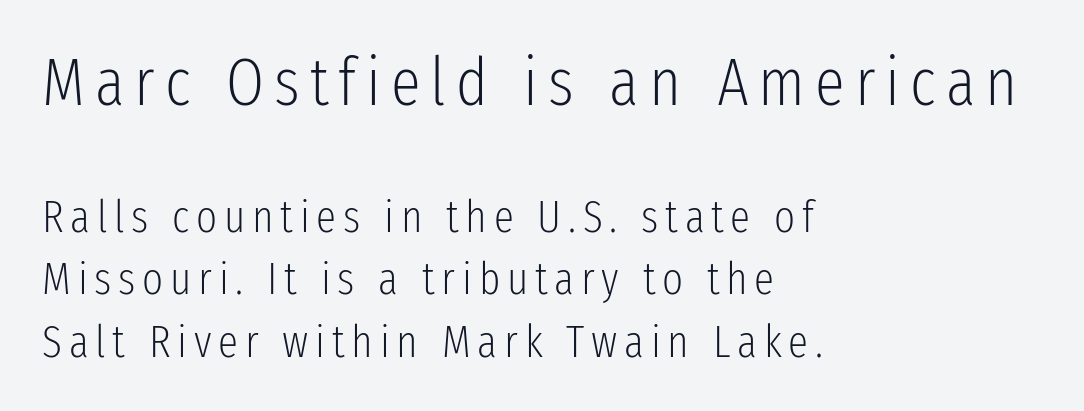
The image shows 67 px light, condensed sans-serif type, upright; set left-aligned, normal line spacing (1.39x), not underlined; the first (top) block is 1.49x larger; low stroke contrast and a medium x-height.
